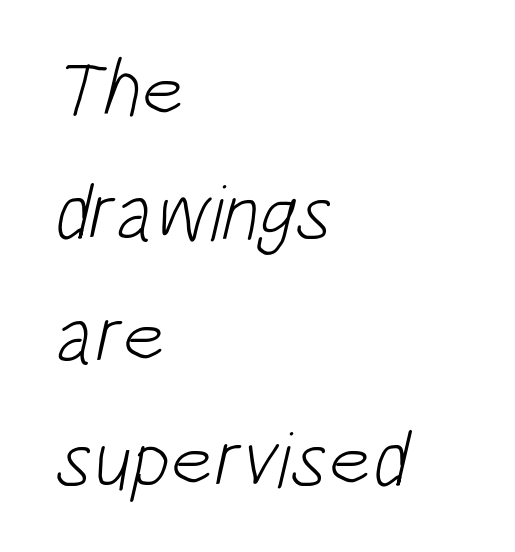
{"serif": "no", "bold": "no", "weight": "light", "width": "condensed", "stroke_contrast": "low", "x_height": "large", "monospaced": "no", "underline": "no", "align": "left", "line_spacing": "normal", "line_spacing_ratio": 1.54, "letter_spacing": "normal", "letter_spacing_em": 0.0, "glyph_px": 80}
